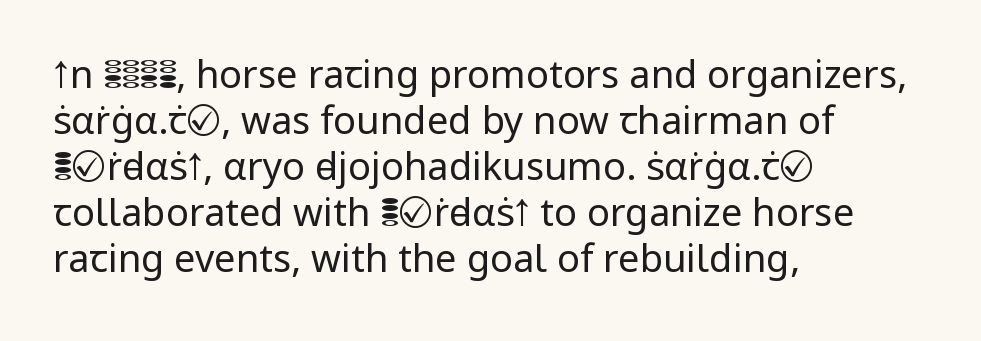
Q: Is the text bold? A: No.
Q: Is the text italic (slanted)? A: No, it is upright.
Q: Is the typeface a serif or a sans-serif typeface? A: Sans-serif.
Q: Is the text underlined? A: No.
Q: How is the paragraph aligned? A: Left-aligned.
Q: Is the spacing between letters normal or unusually wide? A: Normal.
Q: Width (condensed, normal, or wide)? A: Normal.
Q: Stroke contrast? A: Low.
Q: x-height? A: Medium.
Q: Monospaced? A: No.
